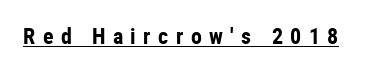
{"italic": "no", "bold": "yes", "underline": "yes", "letter_spacing": "wide", "letter_spacing_em": 0.34, "glyph_px": 22}
